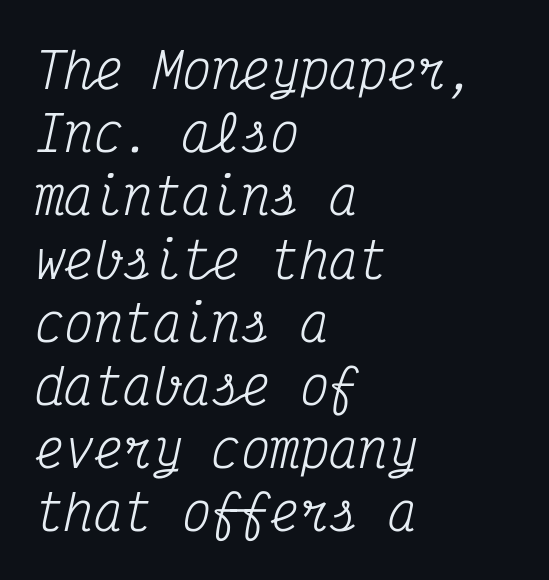
The image shows 49 px regular-weight, condensed serif type, italic (leaning right), monospaced; set left-aligned, normal line spacing (1.29x), normal letter spacing, not underlined; medium stroke contrast and a medium x-height.
